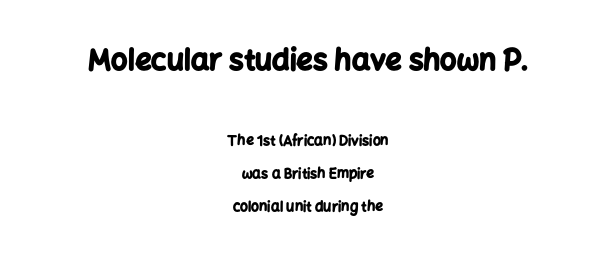
{"serif": "no", "italic": "no", "bold": "yes", "weight": "bold", "width": "normal", "stroke_contrast": "low", "x_height": "medium", "monospaced": "no", "underline": "no", "align": "center", "line_spacing": "loose", "line_spacing_ratio": 2.36, "letter_spacing": "normal", "letter_spacing_em": 0.0, "larger_block": "first", "size_ratio": 2.07, "glyph_px": 29}
